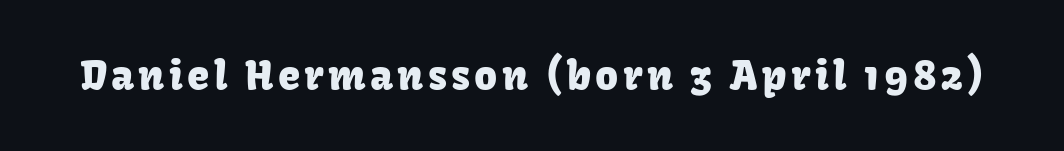
The image shows 40 px sans-serif type, upright; set not underlined; low stroke contrast and a medium x-height.
